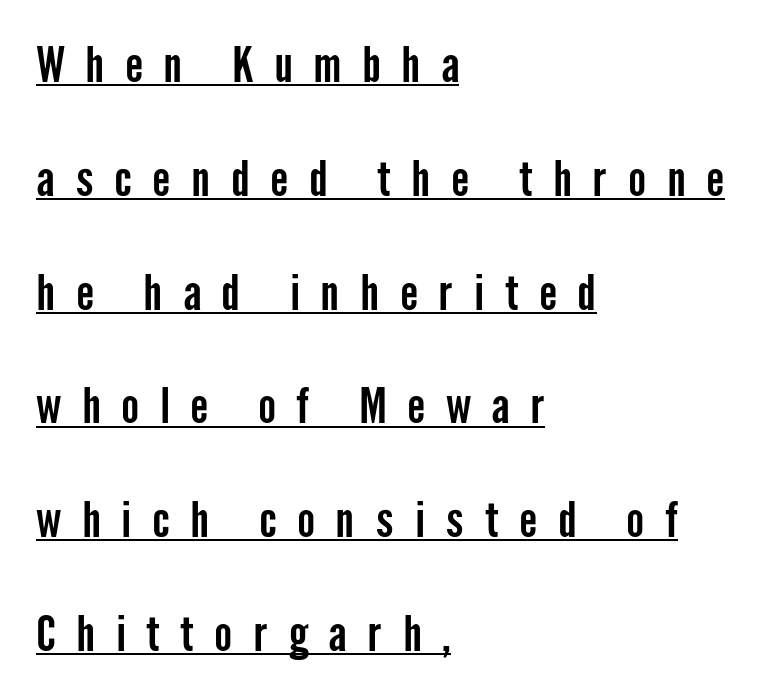
{"serif": "no", "italic": "no", "width": "condensed", "stroke_contrast": "low", "x_height": "medium", "monospaced": "no", "underline": "yes", "align": "left", "line_spacing": "loose", "line_spacing_ratio": 2.37, "letter_spacing": "wide", "letter_spacing_em": 0.43, "glyph_px": 48}
